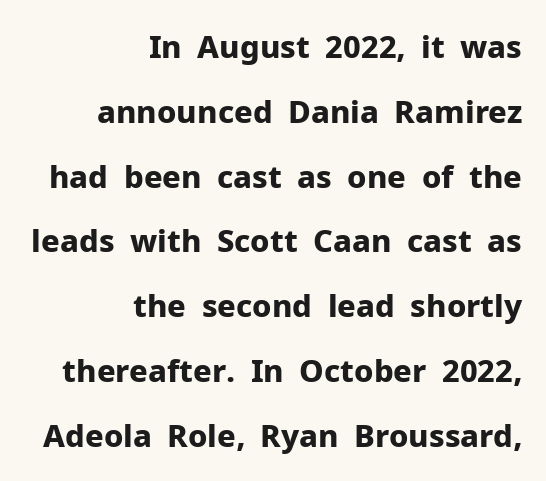
Q: Is the text bold? A: Yes.
Q: Is the text italic (slanted)? A: No, it is upright.
Q: Is the typeface a serif or a sans-serif typeface? A: Sans-serif.
Q: Is the text underlined? A: No.
Q: How is the paragraph aligned? A: Right-aligned.
Q: Is the spacing between letters normal or unusually wide? A: Normal.
Q: Is the spacing between lines tight, normal or loose? A: Loose.
Q: Width (condensed, normal, or wide)? A: Normal.
Q: Stroke contrast? A: Low.
Q: x-height? A: Medium.
Q: Monospaced? A: No.
